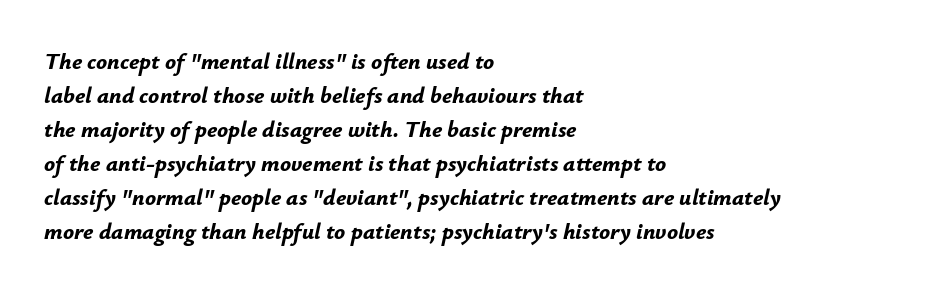
Q: Is the text bold? A: Yes.
Q: Is the text italic (slanted)? A: Yes, it leans right by about 12 degrees.
Q: Is the text underlined? A: No.
Q: How is the paragraph aligned? A: Left-aligned.
Q: Is the spacing between letters normal or unusually wide? A: Normal.
Q: Is the spacing between lines tight, normal or loose? A: Normal.
